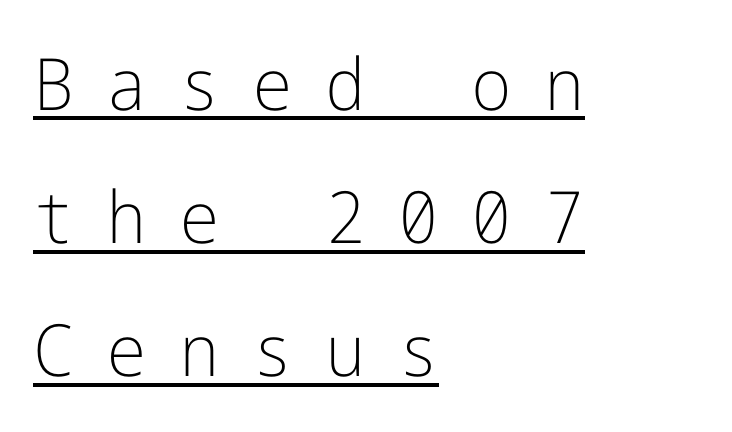
The image shows 72 px light sans-serif type, upright; set left-aligned, line spacing 1.85x, unusually wide letter spacing (+0.45 em), underlined; low stroke contrast and a medium x-height.
